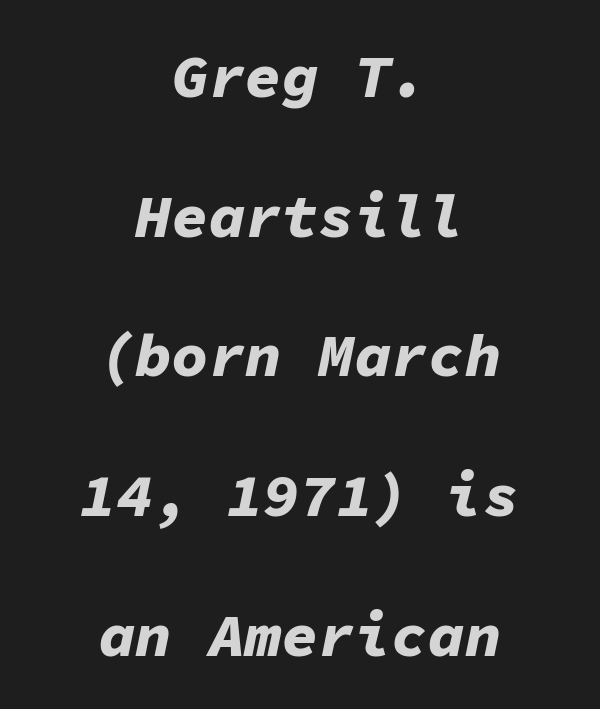
The image shows 61 px bold type, italic (leaning right), monospaced; set centered, loose line spacing (2.29x), normal letter spacing, not underlined; low stroke contrast and a medium x-height.
